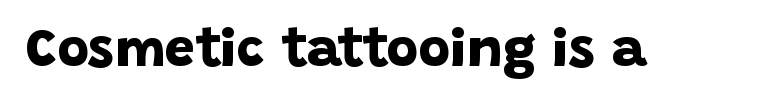
The image shows 54 px bold sans-serif type; set normal letter spacing, not underlined; low stroke contrast and a large x-height.
